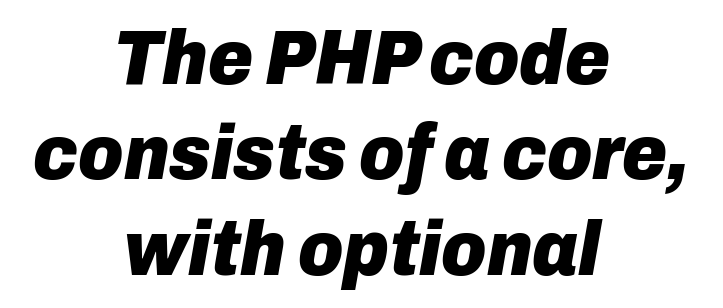
{"italic": "yes", "lean": "right", "slant_degrees": 10, "bold": "yes", "weight": "heavy", "width": "normal", "stroke_contrast": "low", "x_height": "medium", "monospaced": "no", "underline": "no", "align": "center", "line_spacing_ratio": 1.24, "letter_spacing": "normal", "letter_spacing_em": 0.0, "glyph_px": 77}
